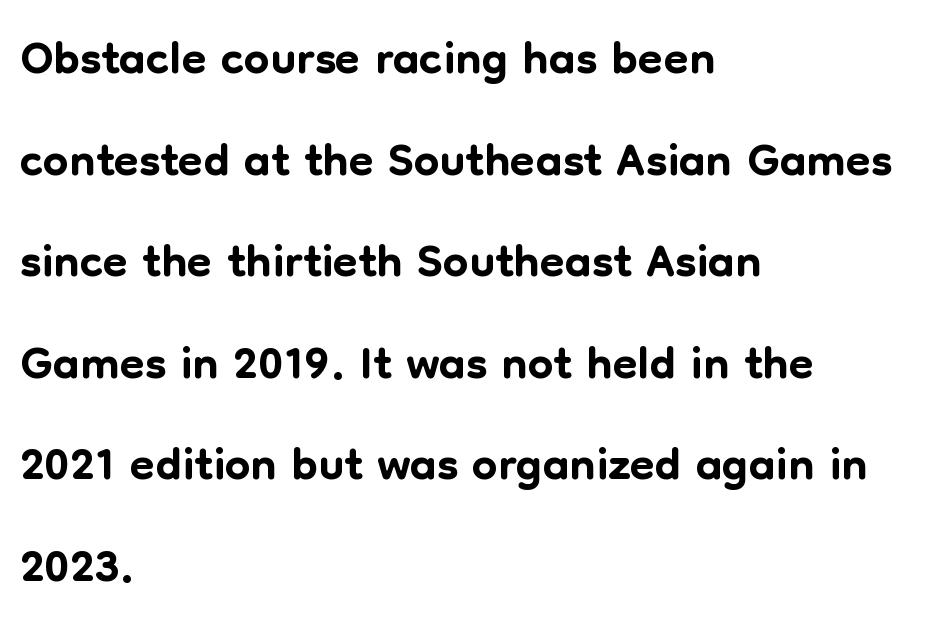
{"serif": "no", "italic": "no", "width": "normal", "stroke_contrast": "low", "x_height": "medium", "monospaced": "no", "underline": "no", "align": "left", "line_spacing": "normal", "line_spacing_ratio": 1.41, "letter_spacing": "normal", "letter_spacing_em": 0.0, "glyph_px": 72}
